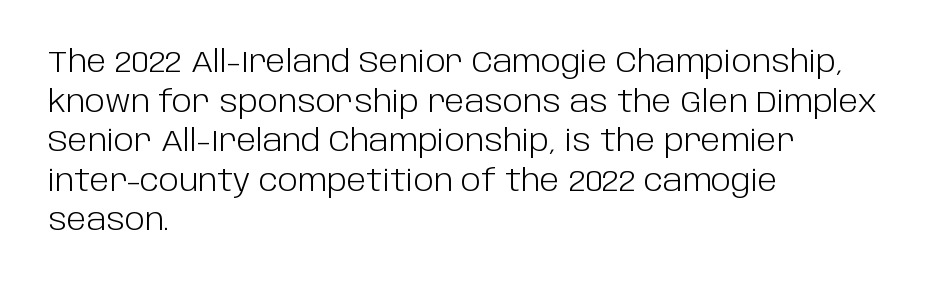
Q: Is the text bold? A: No.
Q: Is the text italic (slanted)? A: No, it is upright.
Q: Is the typeface a serif or a sans-serif typeface? A: Sans-serif.
Q: Is the text underlined? A: No.
Q: How is the paragraph aligned? A: Left-aligned.
Q: Is the spacing between letters normal or unusually wide? A: Normal.
Q: Is the spacing between lines tight, normal or loose? A: Normal.
Q: Width (condensed, normal, or wide)? A: Normal.
Q: Stroke contrast? A: Low.
Q: x-height? A: Large.
Q: Monospaced? A: No.
